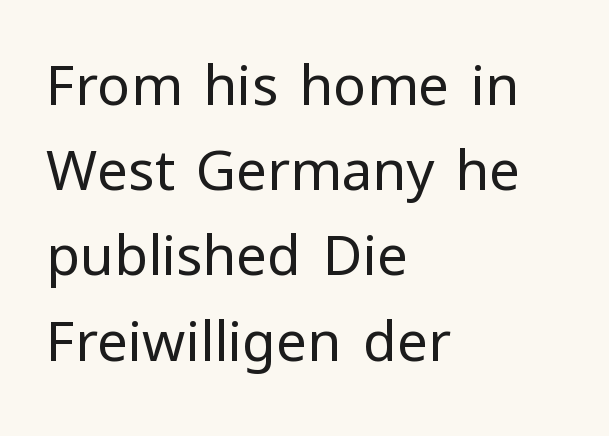
{"serif": "no", "italic": "no", "bold": "no", "weight": "regular", "width": "normal", "stroke_contrast": "low", "x_height": "medium", "monospaced": "no", "underline": "no", "align": "left", "line_spacing": "normal", "line_spacing_ratio": 1.55, "letter_spacing": "normal", "letter_spacing_em": 0.0, "glyph_px": 55}
